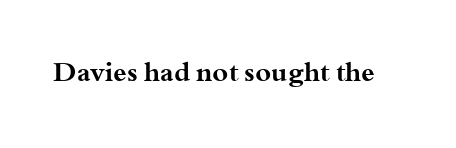
What stands out about the letter spacing? Nothing — it is the standard amount. No italicization has been applied; the sample stays upright. The gap between lines stays unmarked. Thick stems and heavy bowls — unmistakably bold.
